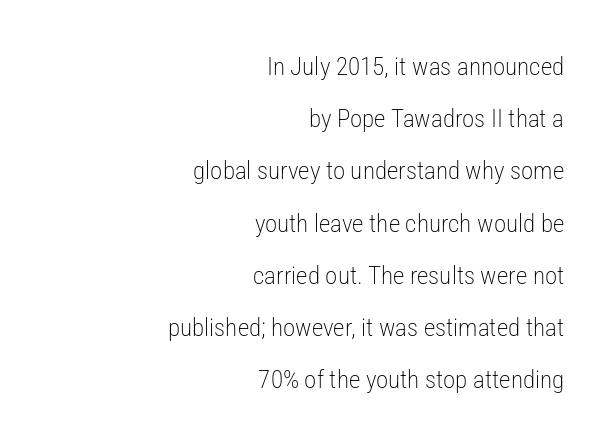
The image shows 25 px text type, upright; set right-aligned, loose line spacing (2.09x), normal letter spacing, not underlined.
